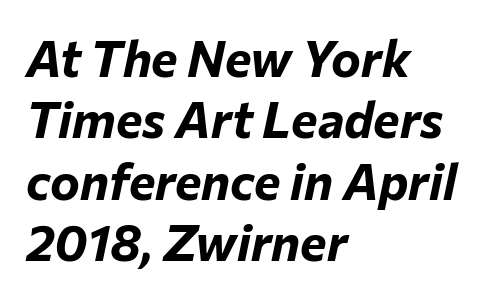
Tracking here is standard; glyphs follow each other at the usual distance. No word sits above an underline. The letters advance in unequal steps, a hallmark of proportional type. Looking at the ascenders, they clearly lean. Emphasis by weight is at full strength: bold. If you drew a ruler down the left edge, every line would touch it.
